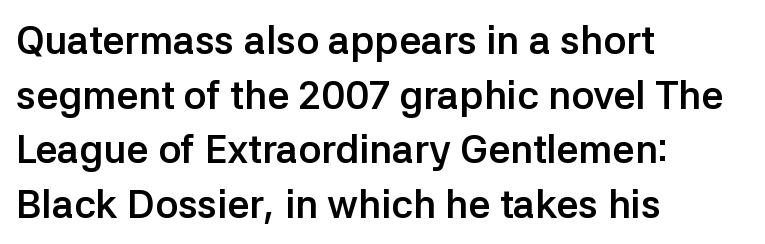
Q: Is the text bold? A: Yes.
Q: Is the text italic (slanted)? A: No, it is upright.
Q: Is the typeface a serif or a sans-serif typeface? A: Sans-serif.
Q: Is the text underlined? A: No.
Q: How is the paragraph aligned? A: Left-aligned.
Q: Is the spacing between letters normal or unusually wide? A: Normal.
Q: Is the spacing between lines tight, normal or loose? A: Normal.
Q: Width (condensed, normal, or wide)? A: Normal.
Q: Stroke contrast? A: Low.
Q: x-height? A: Medium.
Q: Monospaced? A: No.
